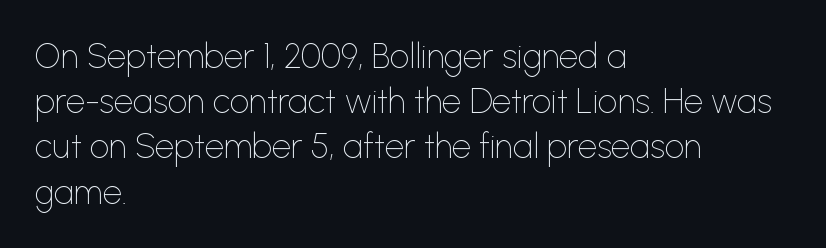
The image shows 34 px thin sans-serif type, upright; set left-aligned, normal line spacing (1.33x), normal letter spacing, not underlined; low stroke contrast and a medium x-height.
